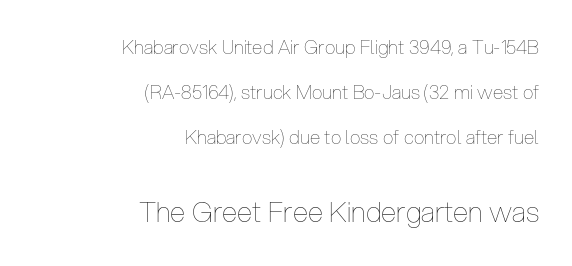
The lettering stays uniformly vertical, giving the passage a roman look. You could call the tracking neutral — neither tight nor loose. Do the characters align in a grid? No, the font is proportional. The gap between lines stays unmarked. The passage is arranged like a letterhead date or caption credit — flush right.
